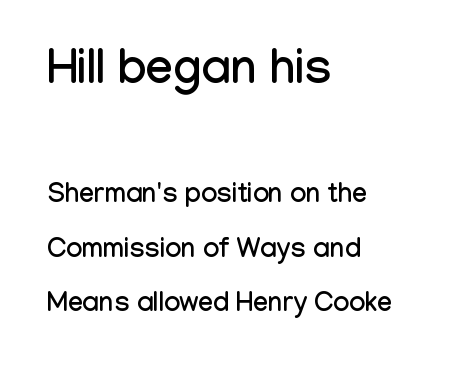
The image shows 48 px condensed sans-serif type, upright; set left-aligned, loose line spacing (2.02x), normal letter spacing, not underlined; the first (top) block is 1.78x larger; low stroke contrast and a medium x-height.
